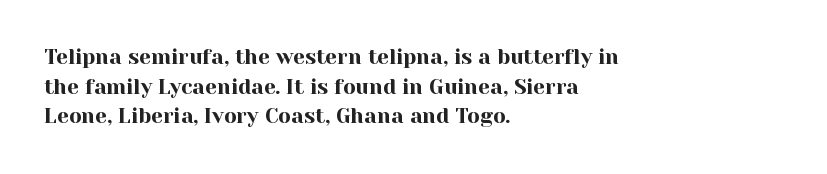
The image shows 21 px text type, upright; set left-aligned, normal line spacing (1.41x), normal letter spacing, not underlined.
